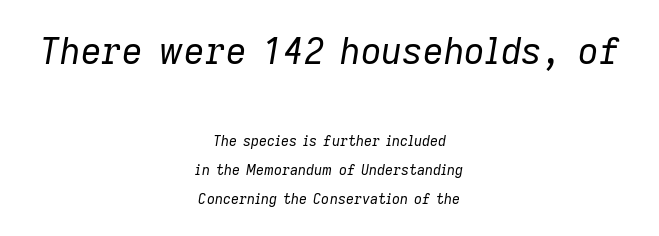
{"italic": "yes", "lean": "right", "slant_degrees": 9, "bold": "no", "weight": "regular", "width": "normal", "stroke_contrast": "low", "x_height": "medium", "monospaced": "no", "underline": "no", "align": "center", "line_spacing": "loose", "line_spacing_ratio": 2.08, "letter_spacing": "normal", "letter_spacing_em": 0.0, "larger_block": "first", "size_ratio": 2.57, "glyph_px": 36}
